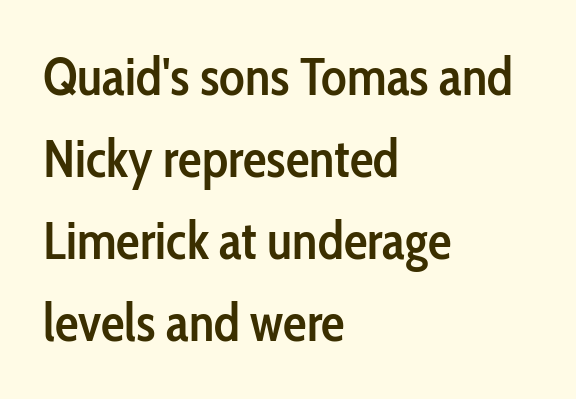
Q: Is the text bold? A: Semi-bold.
Q: Is the text italic (slanted)? A: No, it is upright.
Q: Is the typeface a serif or a sans-serif typeface? A: Sans-serif.
Q: Is the text underlined? A: No.
Q: How is the paragraph aligned? A: Left-aligned.
Q: Is the spacing between letters normal or unusually wide? A: Normal.
Q: Is the spacing between lines tight, normal or loose? A: Normal.
Q: Width (condensed, normal, or wide)? A: Condensed.
Q: Stroke contrast? A: Low.
Q: x-height? A: Medium.
Q: Monospaced? A: No.
